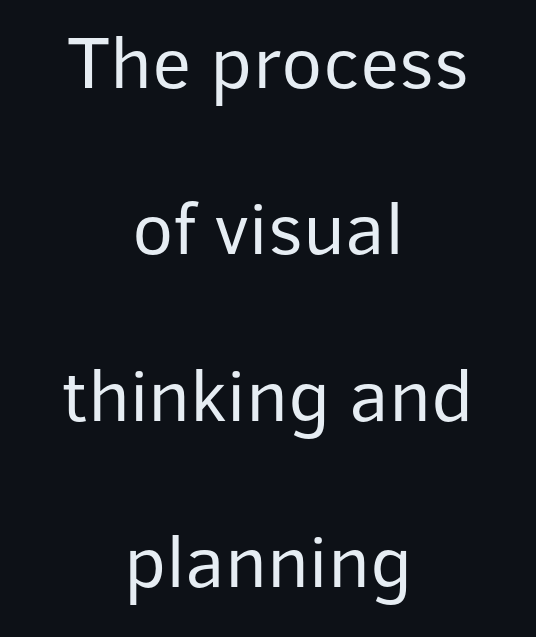
Rendered with straight, roman letterforms. I'd call this a sans setting — the letters go barefoot. Proportional: the letters do not fall into vertical columns. A quiet, ordinary-to-light weight characterises the typeface. Unmarked baselines from the first word to the last. Nobody touched the tracking dial on this one.
